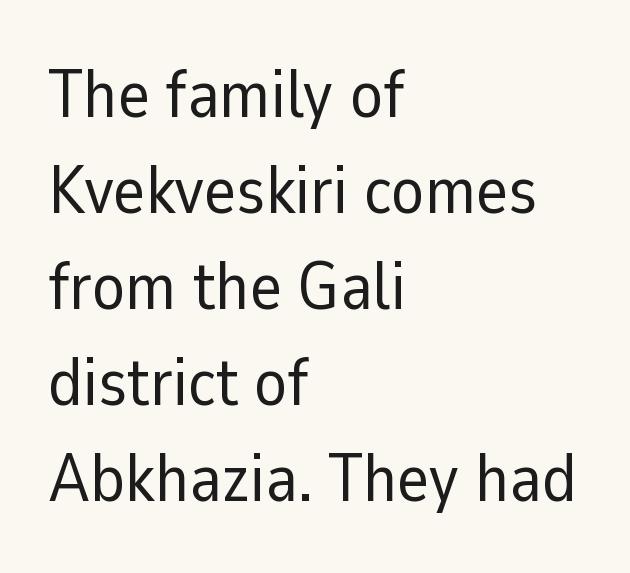
{"serif": "no", "italic": "no", "bold": "no", "weight": "regular", "width": "normal", "stroke_contrast": "low", "x_height": "medium", "monospaced": "no", "underline": "no", "align": "left", "line_spacing": "normal", "line_spacing_ratio": 1.41, "letter_spacing": "normal", "letter_spacing_em": 0.0, "glyph_px": 68}
